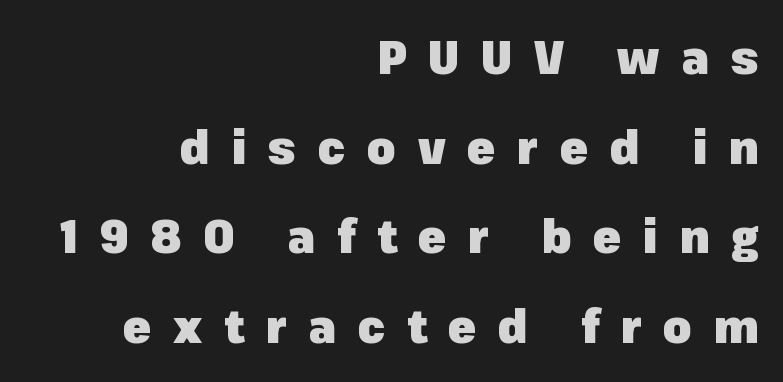
The image shows 46 px heavy sans-serif type, upright; set right-aligned, loose line spacing (1.95x), unusually wide letter spacing (+0.47 em), not underlined; low stroke contrast and a medium x-height.
